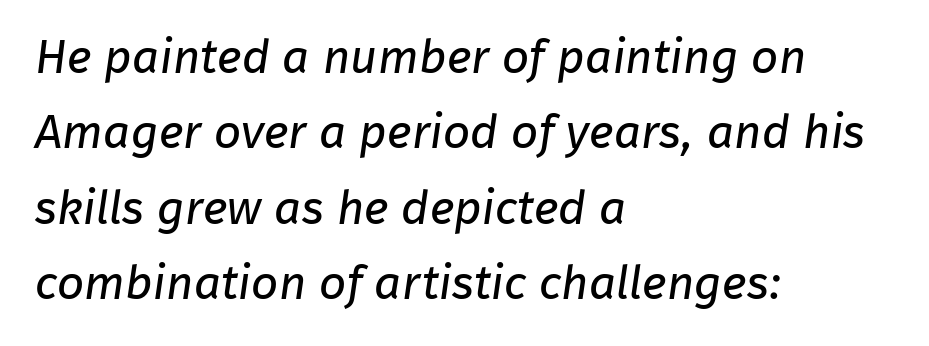
Summary of vertical rhythm: regular, with standard interline spacing. These lines are set flush left with a ragged right edge. Short note: letters normally spaced. No letter is thick-stroked: the sample isn't bold. Observe the absence of serifs on each vertical stroke in this sample.
